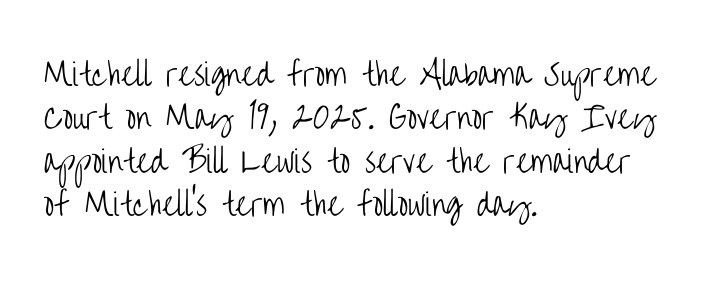
The image shows 30 px light, condensed sans-serif type, upright; set left-aligned, normal line spacing (1.45x), normal letter spacing, not underlined; low stroke contrast and a large x-height.
